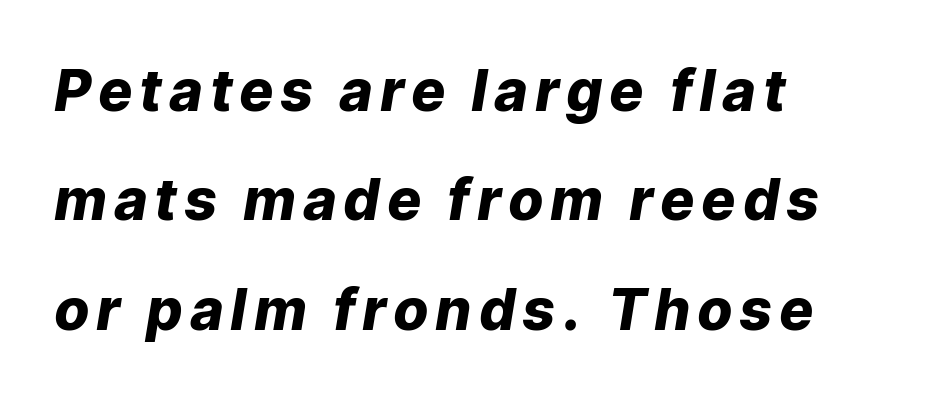
The image shows 57 px heavy type, italic (leaning right); set left-aligned, loose line spacing (1.92x), not underlined; low stroke contrast and a medium x-height.
